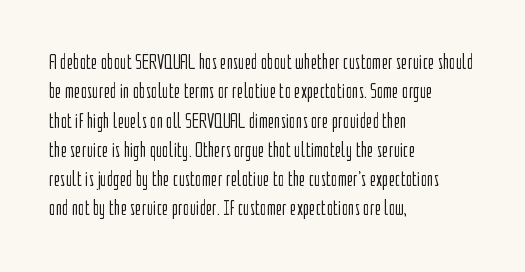
Q: Is the text bold? A: No.
Q: Is the text italic (slanted)? A: No, it is upright.
Q: Is the text underlined? A: No.
Q: How is the paragraph aligned? A: Left-aligned.
Q: Is the spacing between letters normal or unusually wide? A: Normal.
Q: Is the spacing between lines tight, normal or loose? A: Normal.
